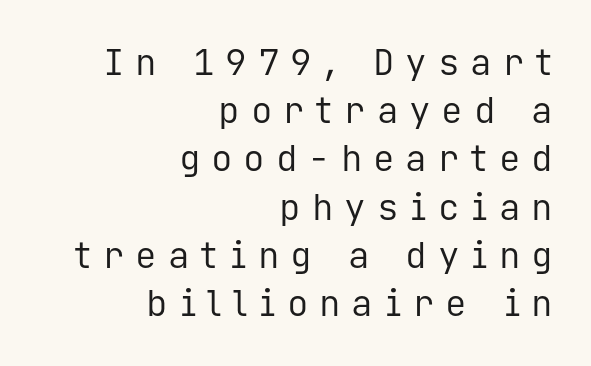
It's the straight-up-and-down kind of type. A bare baseline throughout the passage. Nope, no serifs anywhere on these letters. Compared with a flush-left layout, this one pins lines to the opposite, right side.
